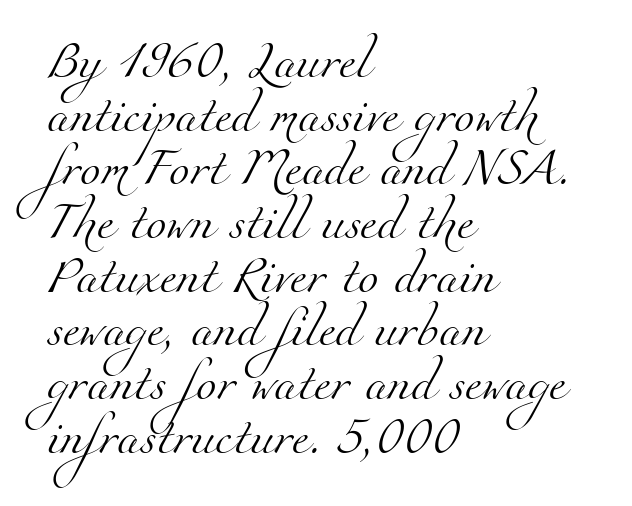
The image shows 37 px light serif type; set left-aligned, normal line spacing (1.45x), normal letter spacing, not underlined; medium stroke contrast and a small x-height.
